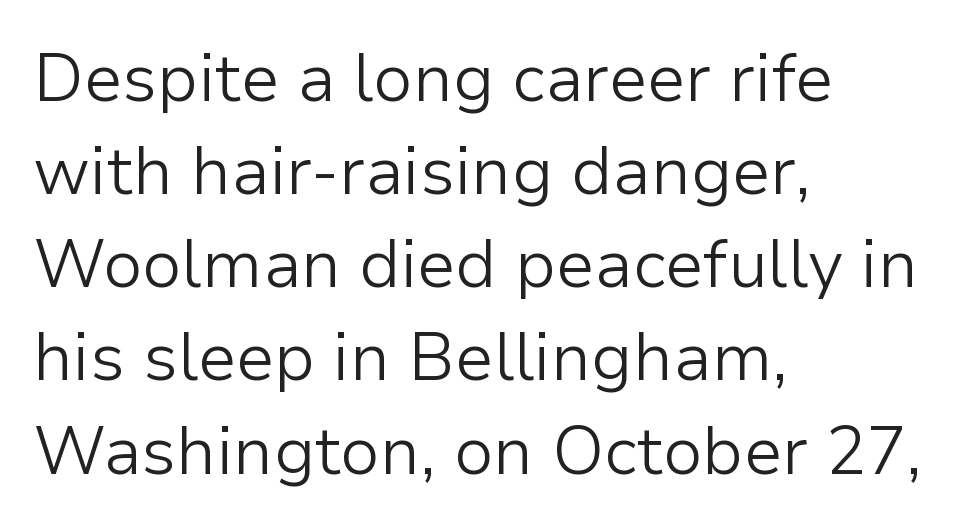
The font family rendered here belongs to the sans-serif group. The letterforms sit at book weight or below. Rendered with straight, roman letterforms. The words here are not underlined.
